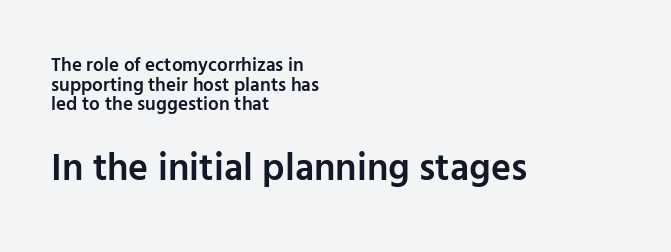
Q: Is the text bold? A: Semi-bold.
Q: Is the text italic (slanted)? A: No, it is upright.
Q: Is the typeface a serif or a sans-serif typeface? A: Sans-serif.
Q: Is the text underlined? A: No.
Q: How is the paragraph aligned? A: Left-aligned.
Q: Is the spacing between letters normal or unusually wide? A: Normal.
Q: Is the spacing between lines tight, normal or loose? A: Tight.
Q: Which block of text is set in a larger size, the first (top) or the second (bottom)? A: The second (bottom) one.
Q: Width (condensed, normal, or wide)? A: Normal.
Q: Stroke contrast? A: Low.
Q: x-height? A: Medium.
Q: Monospaced? A: No.
